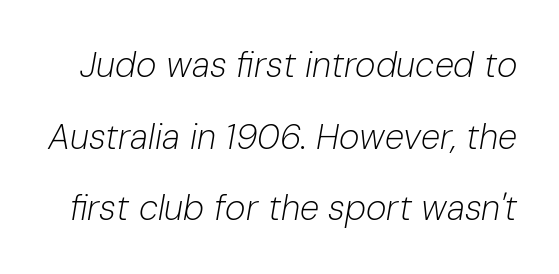
The image shows 35 px light type, italic (leaning right); set loose line spacing (2.05x), normal letter spacing, not underlined; low stroke contrast and a medium x-height.
